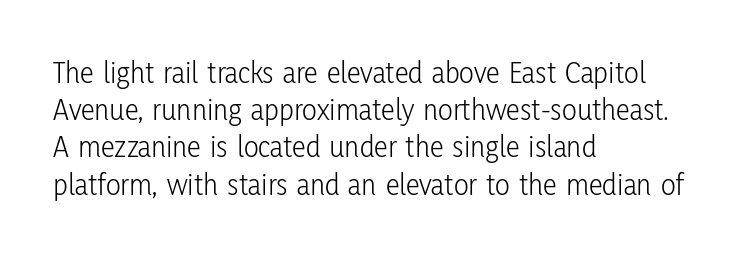
The paragraph has a hard left edge and a soft right edge. The font is comparable to plain body text, perhaps lighter. Descenders are the only things crossing below the line. The horizontal fit of the characters is conventional and even. Characters remain perfectly vertical along every line. No feet cap the strokes, marking this as sans-serif type.
